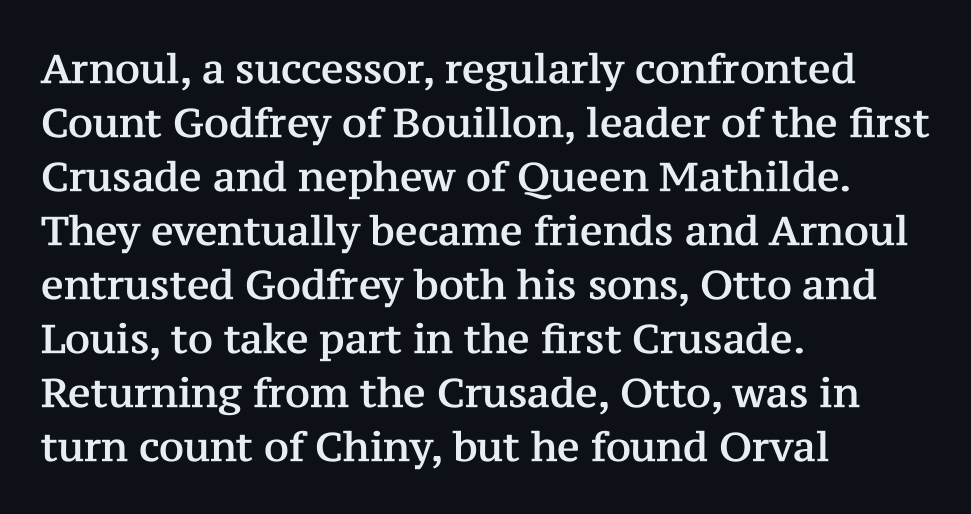
{"serif": "yes", "italic": "no", "width": "normal", "stroke_contrast": "medium", "x_height": "medium", "monospaced": "no", "underline": "no", "align": "left", "line_spacing": "normal", "line_spacing_ratio": 1.35, "letter_spacing": "normal", "letter_spacing_em": 0.0, "glyph_px": 40}
